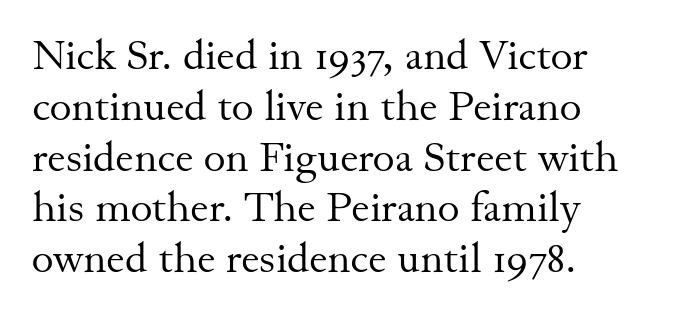
{"serif": "yes", "italic": "no", "bold": "no", "weight": "regular", "width": "normal", "stroke_contrast": "medium", "x_height": "small", "monospaced": "no", "underline": "no", "align": "left", "line_spacing_ratio": 1.21, "letter_spacing": "normal", "letter_spacing_em": 0.0, "glyph_px": 42}
